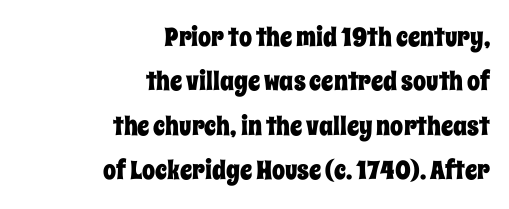
Q: Is the text italic (slanted)? A: No, it is upright.
Q: Is the text underlined? A: No.
Q: How is the paragraph aligned? A: Right-aligned.
Q: Is the spacing between letters normal or unusually wide? A: Normal.
